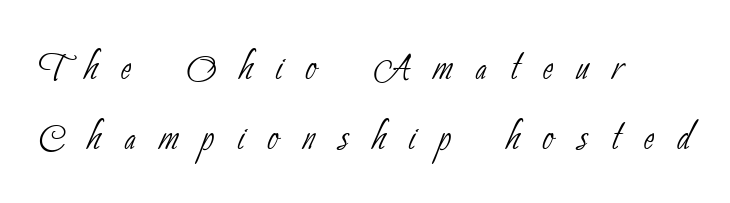
{"serif": "no", "bold": "no", "weight": "thin", "width": "condensed", "stroke_contrast": "low", "x_height": "small", "monospaced": "no", "underline": "no", "align": "left", "line_spacing": "normal", "line_spacing_ratio": 1.4, "letter_spacing": "wide", "letter_spacing_em": 0.47, "glyph_px": 50}
